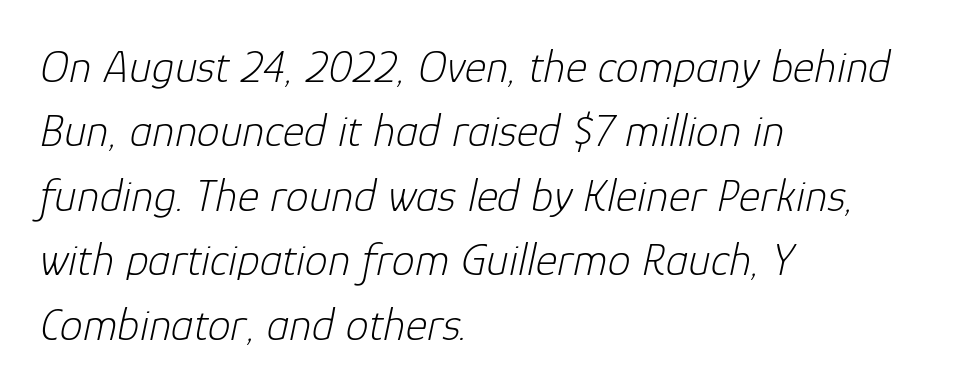
{"italic": "yes", "lean": "right", "slant_degrees": 12, "bold": "no", "weight": "light", "width": "normal", "stroke_contrast": "low", "x_height": "medium", "monospaced": "no", "underline": "no", "align": "left", "line_spacing": "normal", "line_spacing_ratio": 1.4, "letter_spacing": "normal", "letter_spacing_em": 0.0, "glyph_px": 46}
